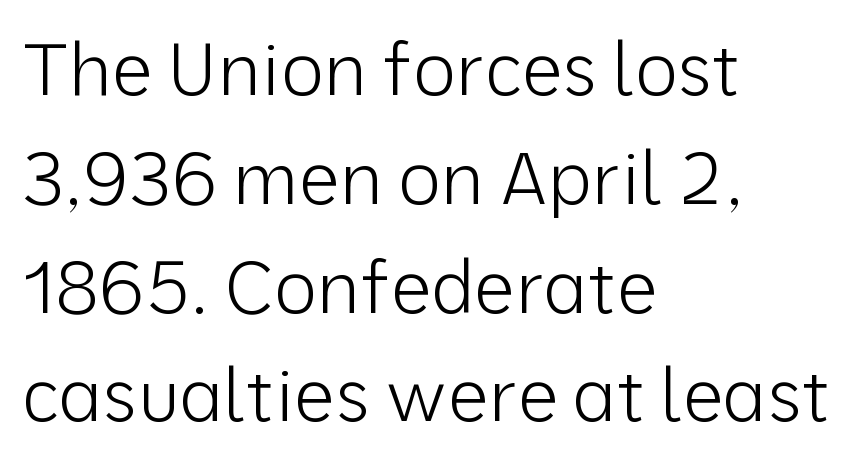
The image shows 73 px light sans-serif type, upright; set left-aligned, normal line spacing (1.49x), normal letter spacing, not underlined; low stroke contrast and a medium x-height.
